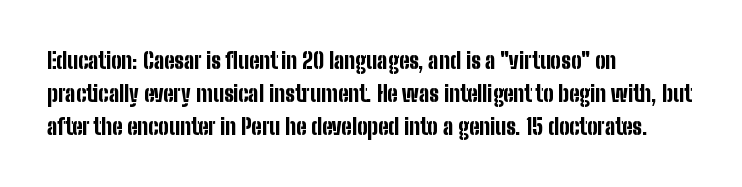
{"italic": "no", "bold": "yes", "underline": "no", "align": "left", "line_spacing": "normal", "line_spacing_ratio": 1.5, "letter_spacing": "normal", "letter_spacing_em": 0.0, "glyph_px": 22}
